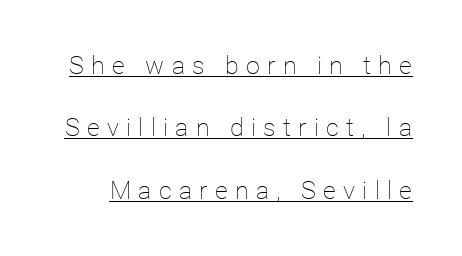
The image shows 25 px text type, upright; set loose line spacing (2.5x), unusually wide letter spacing (+0.29 em), underlined.
